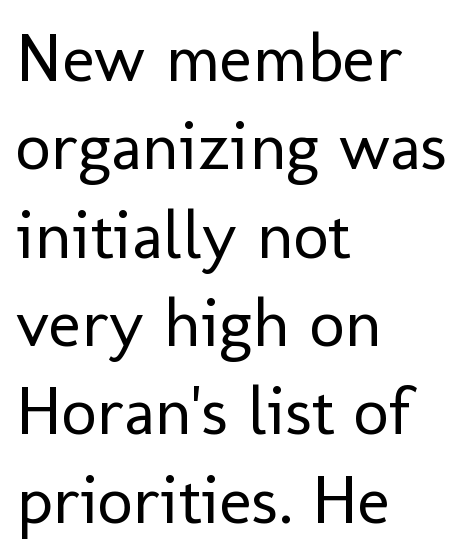
Q: Is the text bold? A: No.
Q: Is the text italic (slanted)? A: No, it is upright.
Q: Is the typeface a serif or a sans-serif typeface? A: Sans-serif.
Q: Is the text underlined? A: No.
Q: How is the paragraph aligned? A: Left-aligned.
Q: Is the spacing between letters normal or unusually wide? A: Normal.
Q: Is the spacing between lines tight, normal or loose? A: Normal.
Q: Width (condensed, normal, or wide)? A: Normal.
Q: Stroke contrast? A: Low.
Q: x-height? A: Medium.
Q: Monospaced? A: No.
